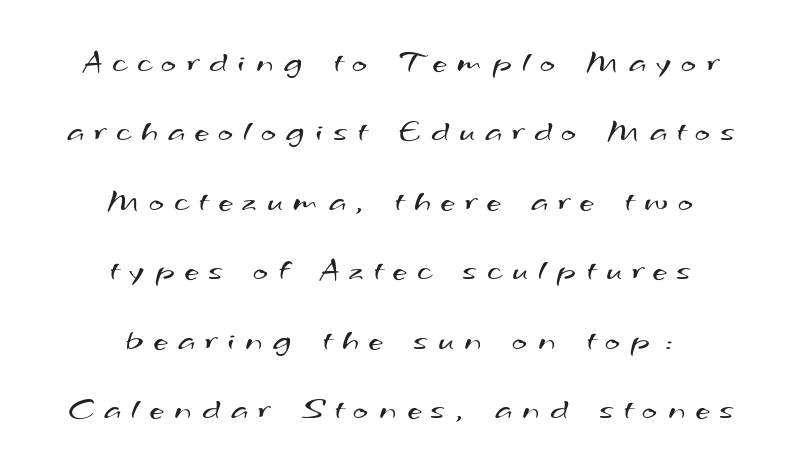
{"serif": "no", "bold": "no", "weight": "regular", "width": "wide", "stroke_contrast": "medium", "x_height": "small", "monospaced": "no", "underline": "no", "align": "center", "line_spacing": "loose", "line_spacing_ratio": 2.17, "letter_spacing": "wide", "letter_spacing_em": 0.33, "glyph_px": 32}
